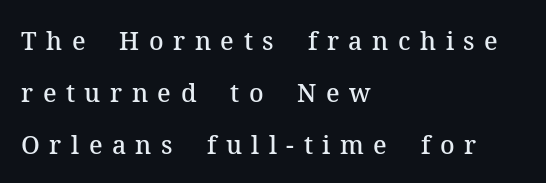
Q: Is the text bold? A: Semi-bold.
Q: Is the text italic (slanted)? A: No, it is upright.
Q: Is the text underlined? A: No.
Q: How is the paragraph aligned? A: Left-aligned.
Q: Is the spacing between letters normal or unusually wide? A: Unusually wide.
Q: Is the spacing between lines tight, normal or loose? A: Loose.
